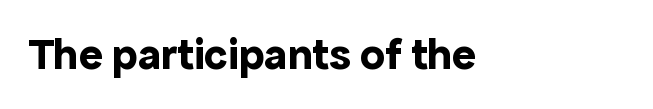
Q: Is the text bold? A: Yes.
Q: Is the text italic (slanted)? A: No, it is upright.
Q: Is the typeface a serif or a sans-serif typeface? A: Sans-serif.
Q: Is the text underlined? A: No.
Q: Is the spacing between letters normal or unusually wide? A: Normal.
Q: Width (condensed, normal, or wide)? A: Normal.
Q: x-height? A: Medium.
Q: Monospaced? A: No.
